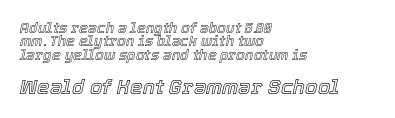
Q: Is the text italic (slanted)? A: Yes, it leans right by about 12 degrees.
Q: Is the text underlined? A: No.
Q: How is the paragraph aligned? A: Left-aligned.
Q: Is the spacing between letters normal or unusually wide? A: Normal.
Q: Is the spacing between lines tight, normal or loose? A: Tight.
Q: Which block of text is set in a larger size, the first (top) or the second (bottom)? A: The second (bottom) one.
